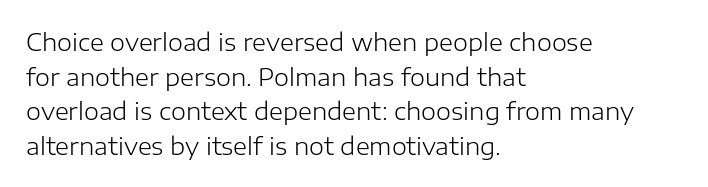
Regarding leading, the lines here are spaced in the standard way. The letters look calm and open, with moderate or lighter stems. Layout note: lines flush left. The rendering keeps characters at their native spacing. The lettering stays uniformly vertical, giving the passage a roman look. Underline: absent.
